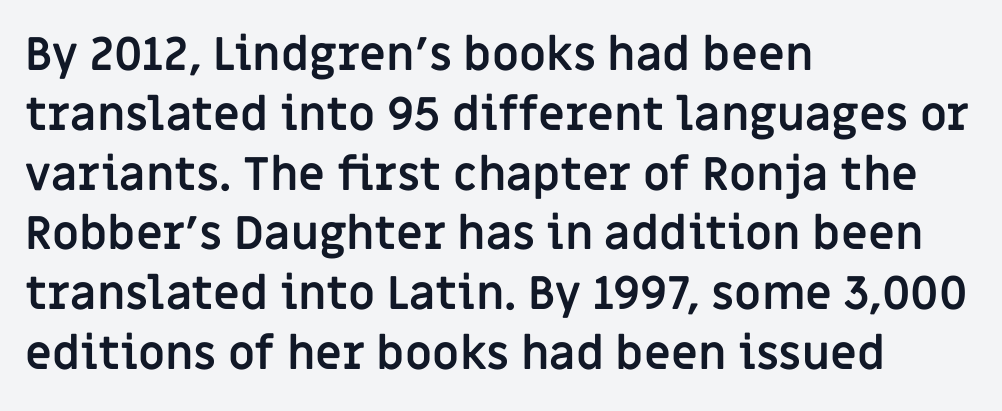
{"serif": "no", "italic": "no", "bold": "yes", "weight": "semibold", "width": "normal", "stroke_contrast": "low", "x_height": "large", "monospaced": "no", "underline": "no", "align": "left", "line_spacing": "normal", "line_spacing_ratio": 1.3, "letter_spacing": "normal", "letter_spacing_em": 0.0, "glyph_px": 46}
